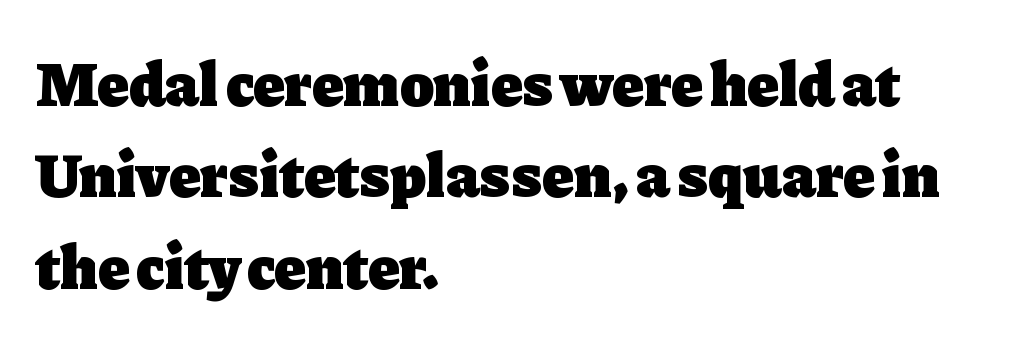
The image shows 63 px heavy serif type, upright; set left-aligned, normal line spacing (1.45x), normal letter spacing, not underlined; low stroke contrast and a medium x-height.
